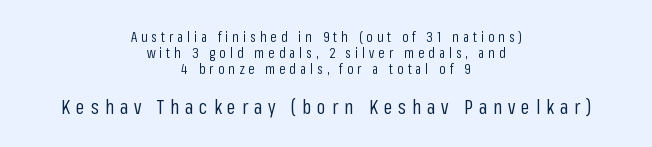
This is the regular roman posture of the typeface. The horizontal fit of the characters is loose and conspicuously gappy. Size contrast runs from small at the top to large at the bottom. Weight: regular or lighter. The rendering positions every line midway between the sides.
